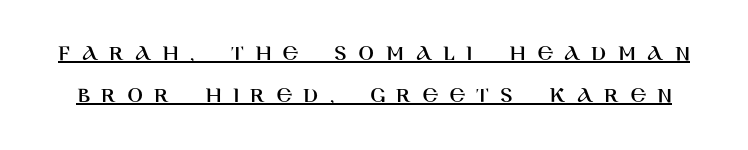
Q: Is the text italic (slanted)? A: No, it is upright.
Q: Is the text underlined? A: Yes.
Q: Is the spacing between letters normal or unusually wide? A: Unusually wide.
